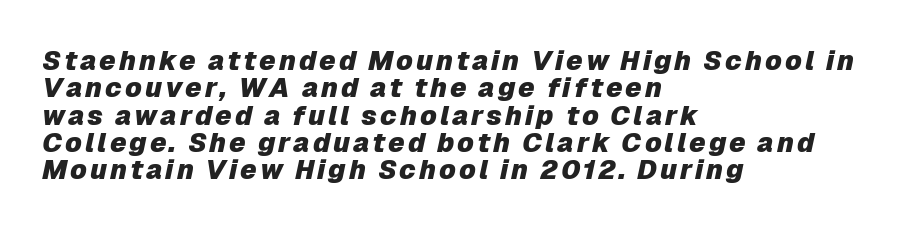
The image shows 27 px bold type, italic (leaning right); set left-aligned, tight line spacing (1.01x), not underlined.
